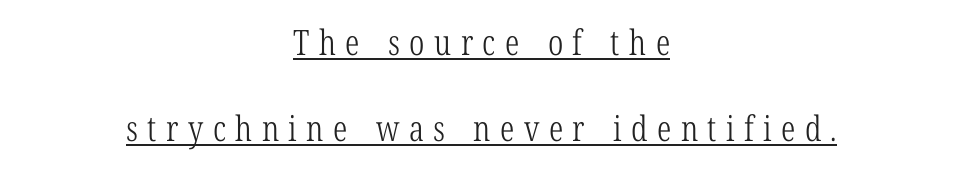
The image shows 35 px light, condensed serif type, upright; set centered, loose line spacing (2.46x), unusually wide letter spacing (+0.27 em), underlined; low stroke contrast and a medium x-height.
